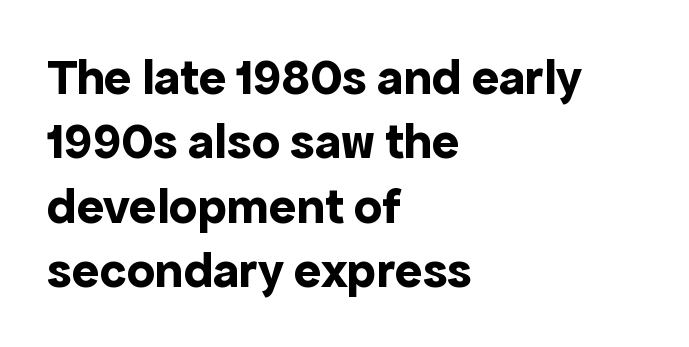
{"serif": "no", "italic": "no", "bold": "yes", "weight": "bold", "width": "normal", "x_height": "medium", "monospaced": "no", "underline": "no", "align": "left", "line_spacing": "normal", "line_spacing_ratio": 1.26, "letter_spacing": "normal", "letter_spacing_em": 0.0, "glyph_px": 51}
